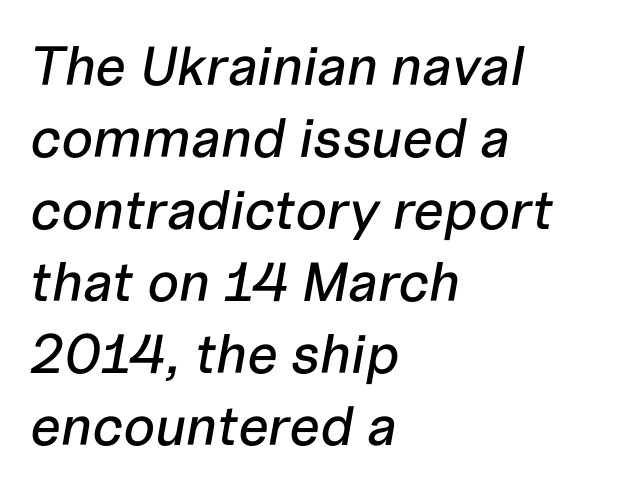
Spacing between characters is what you'd get straight out of the box. Each line starts at the same left margin while the right side varies. These lines are rendered in a variable-pitch font. Has an underline been added? It has not. An italicized treatment has been applied to the whole sample.
